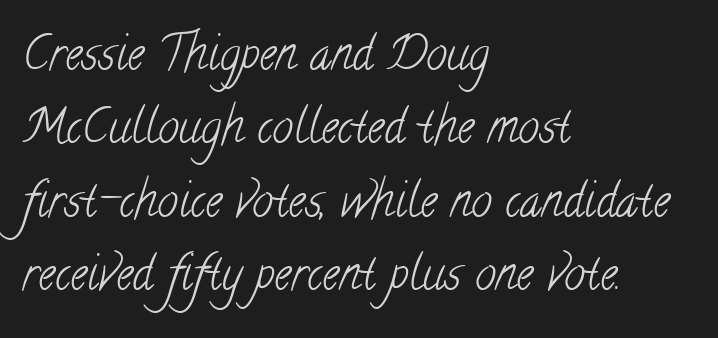
Q: Is the text bold? A: No.
Q: Is the text underlined? A: No.
Q: How is the paragraph aligned? A: Left-aligned.
Q: Is the spacing between letters normal or unusually wide? A: Normal.
Q: Is the spacing between lines tight, normal or loose? A: Normal.
Q: Width (condensed, normal, or wide)? A: Condensed.
Q: Stroke contrast? A: Low.
Q: x-height? A: Small.
Q: Monospaced? A: No.
